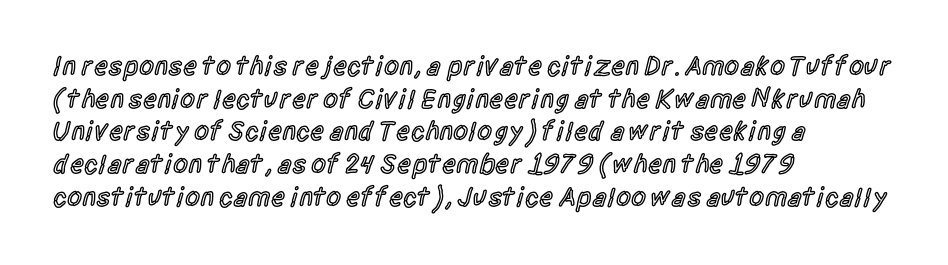
The image shows 27 px text type; set left-aligned, line spacing 1.21x, normal letter spacing, not underlined.
